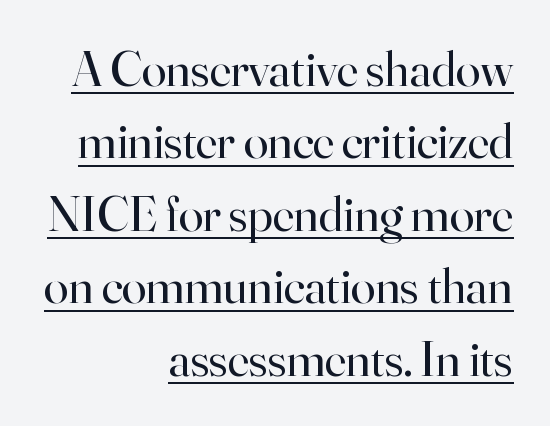
The image shows 50 px regular-weight serif type, upright; set right-aligned, normal line spacing (1.45x), normal letter spacing, underlined; high stroke contrast and a small x-height.
